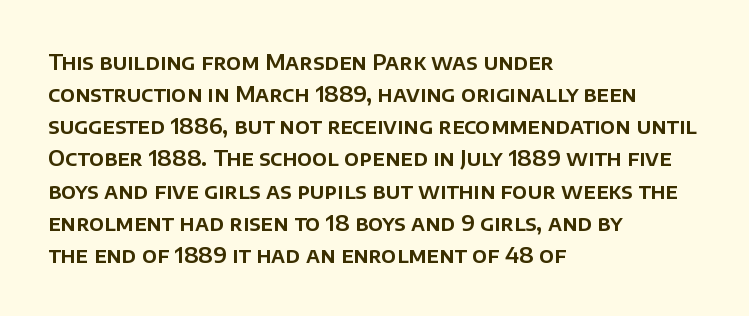
{"italic": "no", "underline": "no", "align": "left", "line_spacing": "normal", "line_spacing_ratio": 1.53, "letter_spacing": "normal", "letter_spacing_em": 0.0, "glyph_px": 21}
